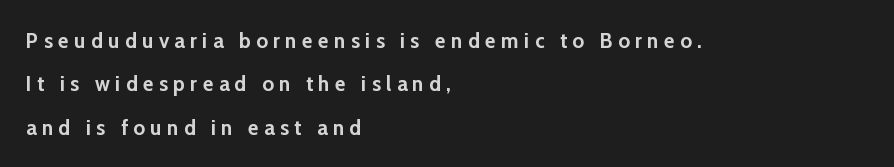
This rendering uses left alignment, leaving the right contour irregular. You could fit nearly another row in the gap between these rows. A roman cut, with each character standing at attention. The font is running at its bold setting. Short note: letters widely spaced. No word sits above an underline.
